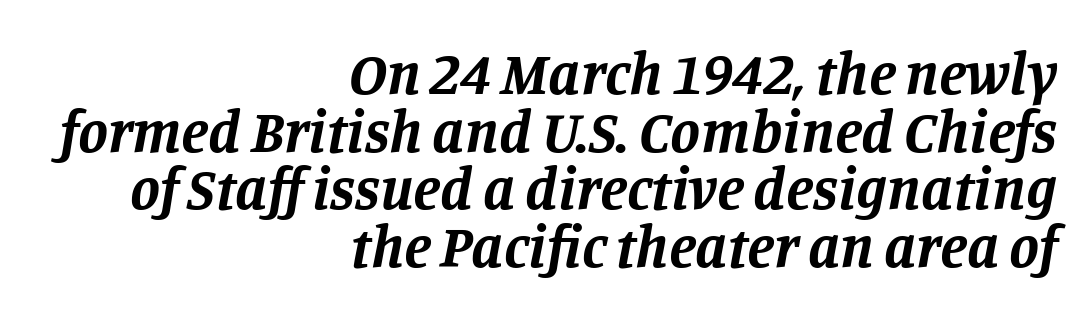
The passage shown stacks its lines with hardly any gap. This is heavy type, rendered in bold. Spacing verdict: proportional, widths tailored to each character. Honestly, the letter spacing is just normal — you wouldn't notice it.
